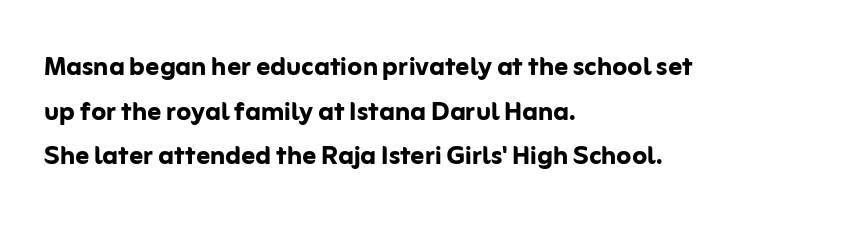
The image shows 34 px semibold sans-serif type, upright; set left-aligned, normal line spacing (1.31x), normal letter spacing, not underlined; low stroke contrast and a medium x-height.
